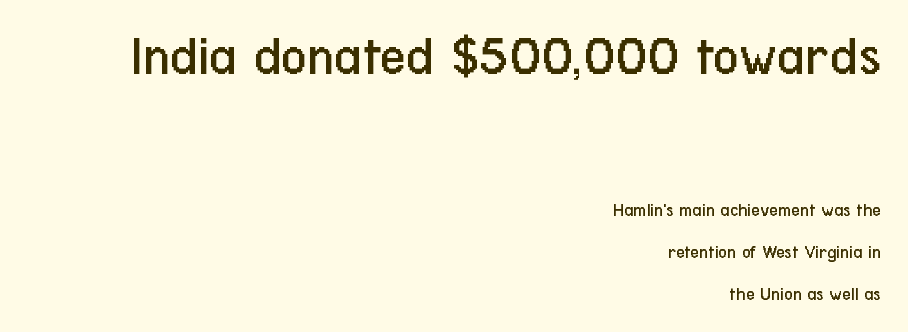
Q: Is the text bold? A: No.
Q: Is the text italic (slanted)? A: No, it is upright.
Q: Is the typeface a serif or a sans-serif typeface? A: Sans-serif.
Q: Is the text underlined? A: No.
Q: How is the paragraph aligned? A: Right-aligned.
Q: Is the spacing between letters normal or unusually wide? A: Normal.
Q: Is the spacing between lines tight, normal or loose? A: Loose.
Q: Which block of text is set in a larger size, the first (top) or the second (bottom)? A: The first (top) one.
Q: Width (condensed, normal, or wide)? A: Condensed.
Q: Stroke contrast? A: Low.
Q: x-height? A: Medium.
Q: Monospaced? A: No.
